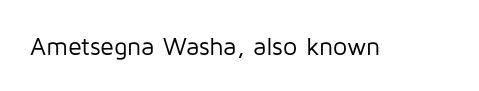
The rendering keeps characters at their native spacing. The font sits on the lighter half of the weight spectrum, regular included. Quick note: underline off. Is there any slant? The stems are plumb.
